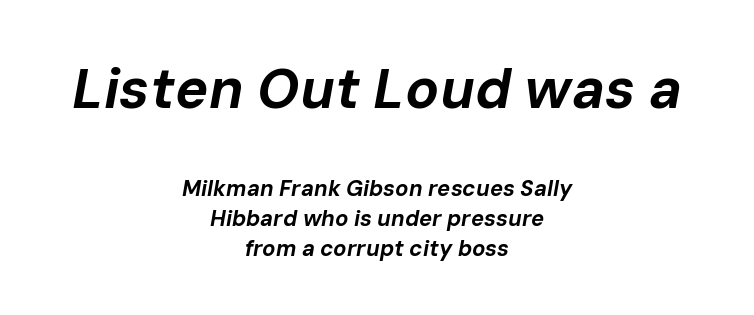
Q: Is the text bold? A: Yes.
Q: Is the text italic (slanted)? A: Yes, it leans right by about 10 degrees.
Q: Is the text underlined? A: No.
Q: How is the paragraph aligned? A: Centered.
Q: Is the spacing between letters normal or unusually wide? A: Normal.
Q: Is the spacing between lines tight, normal or loose? A: Normal.
Q: Which block of text is set in a larger size, the first (top) or the second (bottom)? A: The first (top) one.
Q: Width (condensed, normal, or wide)? A: Normal.
Q: Stroke contrast? A: Low.
Q: x-height? A: Medium.
Q: Monospaced? A: No.
